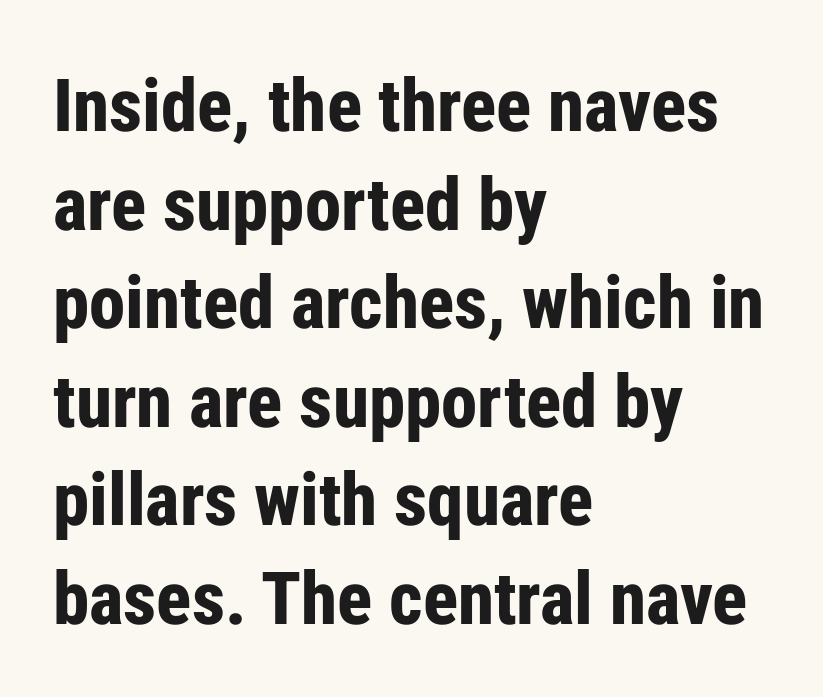
Q: Is the text bold? A: Yes.
Q: Is the text italic (slanted)? A: No, it is upright.
Q: Is the typeface a serif or a sans-serif typeface? A: Sans-serif.
Q: Is the text underlined? A: No.
Q: How is the paragraph aligned? A: Left-aligned.
Q: Is the spacing between letters normal or unusually wide? A: Normal.
Q: Is the spacing between lines tight, normal or loose? A: Normal.
Q: Width (condensed, normal, or wide)? A: Condensed.
Q: Stroke contrast? A: Low.
Q: x-height? A: Medium.
Q: Monospaced? A: No.
